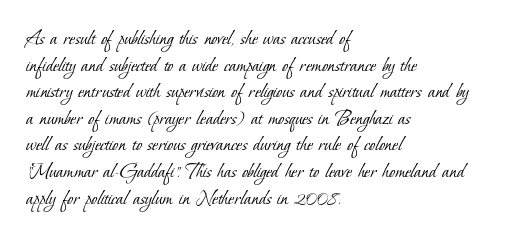
The image shows 22 px text type; set left-aligned, line spacing 1.21x, normal letter spacing, not underlined.
